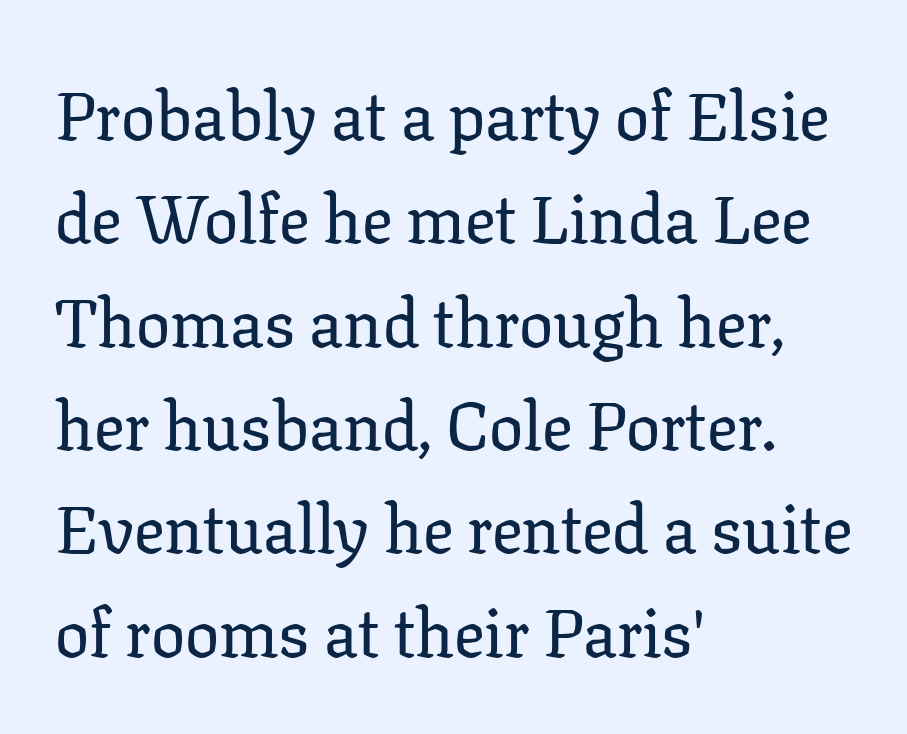
The image shows 68 px serif type, upright; set left-aligned, normal line spacing (1.52x), normal letter spacing, not underlined; low stroke contrast and a medium x-height.
